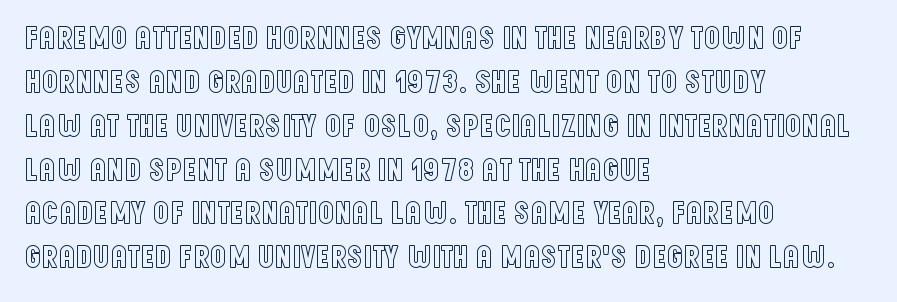
Varying glyph widths throughout — classic text-font behaviour. Underline: absent. If you drew a line through each stem, it would be perfectly vertical. The gaps between neighbouring characters are ordinary and unremarkable.
